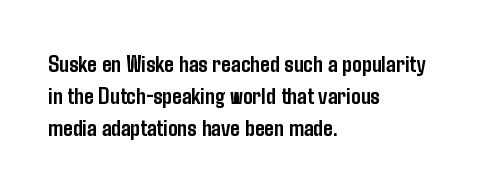
Q: Is the text bold? A: Yes.
Q: Is the text italic (slanted)? A: No, it is upright.
Q: Is the text underlined? A: No.
Q: How is the paragraph aligned? A: Left-aligned.
Q: Is the spacing between letters normal or unusually wide? A: Normal.
Q: Is the spacing between lines tight, normal or loose? A: Normal.
